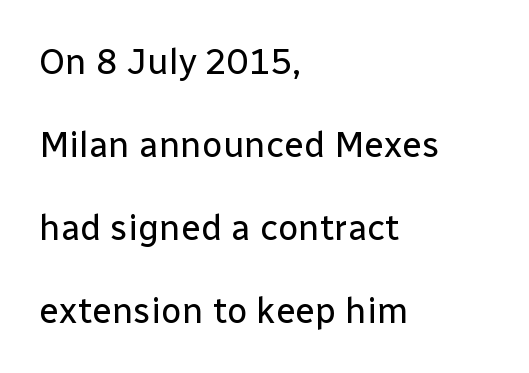
The image shows 36 px regular-weight sans-serif type, upright; set left-aligned, loose line spacing (2.31x), normal letter spacing, not underlined; low stroke contrast and a medium x-height.
